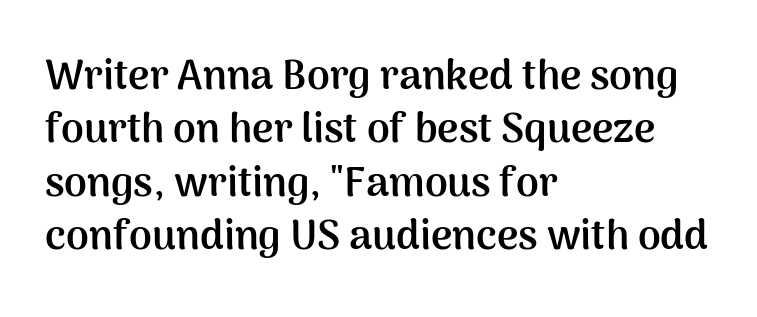
The passage shown has conventional tracking throughout. Heavy-handed strokes throughout: this text is bold. Does the leading feel generous? No, just average. Nobody drew a line under any word here. Is there any slant? The stems are plumb. Font category for this specimen: sans-serif.
